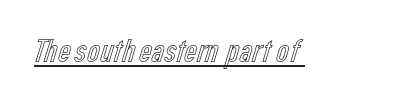
{"width": "condensed", "x_height": "medium", "monospaced": "no", "underline": "yes", "letter_spacing": "normal", "letter_spacing_em": 0.0, "glyph_px": 35}
